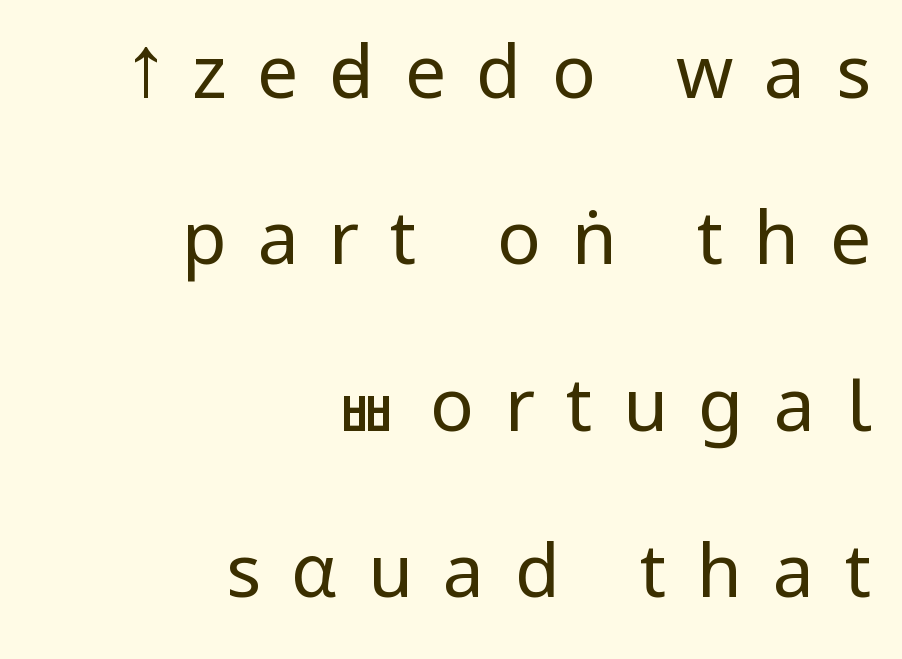
Layout note: lines flush right. Ink coverage per letter is moderate at most. Descenders hang freely into open space. Is this a sans? Yes — the strokes have no serifs.
